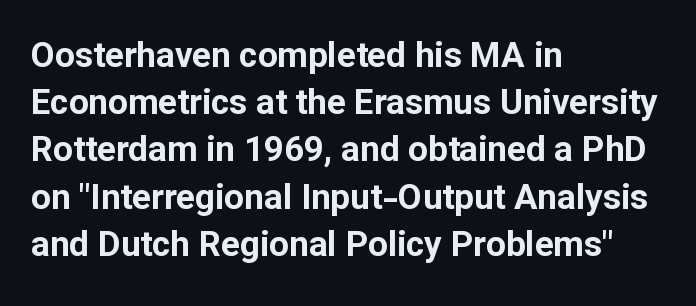
Proportional: the letters do not fall into vertical columns. The designer went with a sans here, leaving each stem footless. The leading is moderate, giving the passage an even texture. Ordinary non-slanted type is in use.
